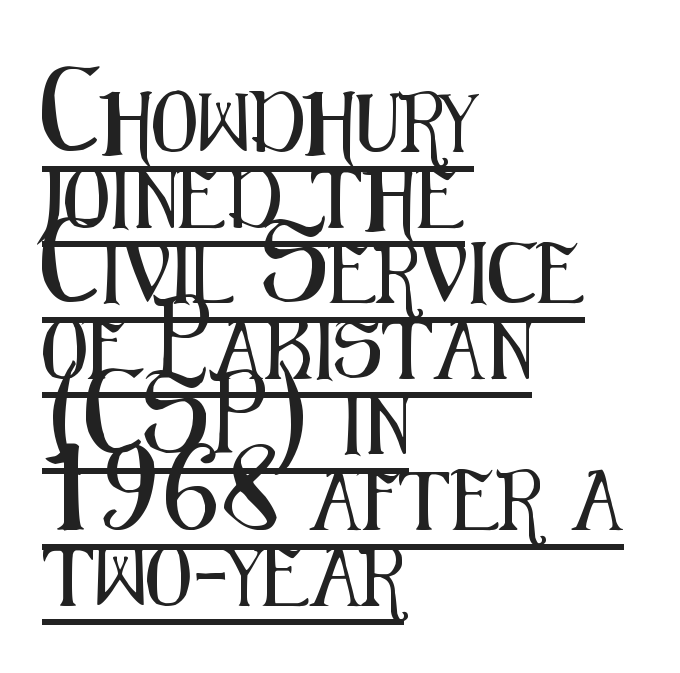
The image shows 60 px condensed type, upright; set left-aligned, normal line spacing (1.26x), normal letter spacing, underlined; medium stroke contrast and a medium x-height.
